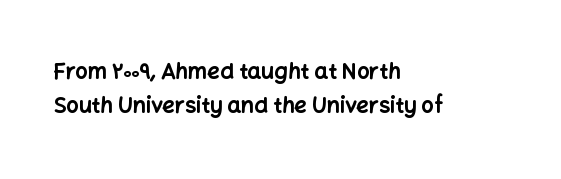
Q: Is the text bold? A: Yes.
Q: Is the text italic (slanted)? A: No, it is upright.
Q: Is the text underlined? A: No.
Q: How is the paragraph aligned? A: Left-aligned.
Q: Is the spacing between letters normal or unusually wide? A: Normal.
Q: Is the spacing between lines tight, normal or loose? A: Normal.
